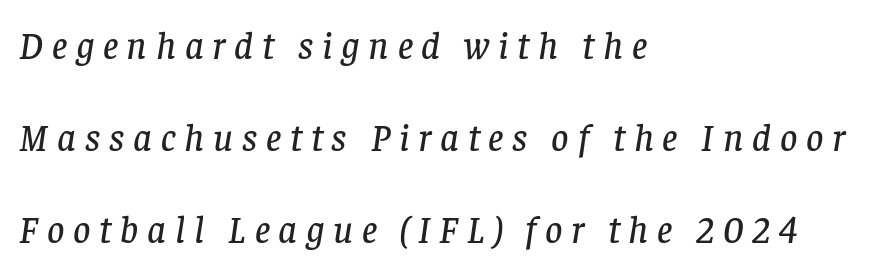
The image shows 38 px serif type, italic (leaning right); set left-aligned, loose line spacing (2.42x), unusually wide letter spacing (+0.23 em), not underlined; low stroke contrast and a large x-height.
